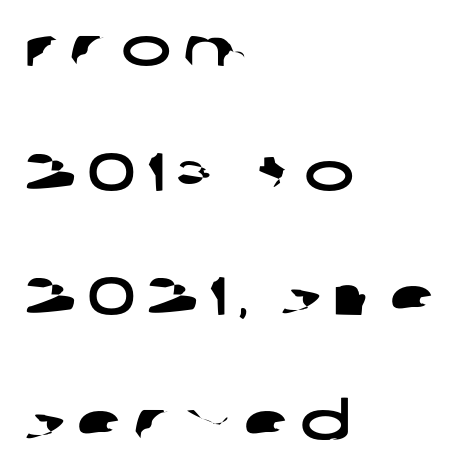
Casual observation: everything's shoved over to the left. Plain, unruled lines of type. Classification — sans serif. Proportional: the letters do not fall into vertical columns. These lines have a slow, spaced-out rhythm from letter to letter.
